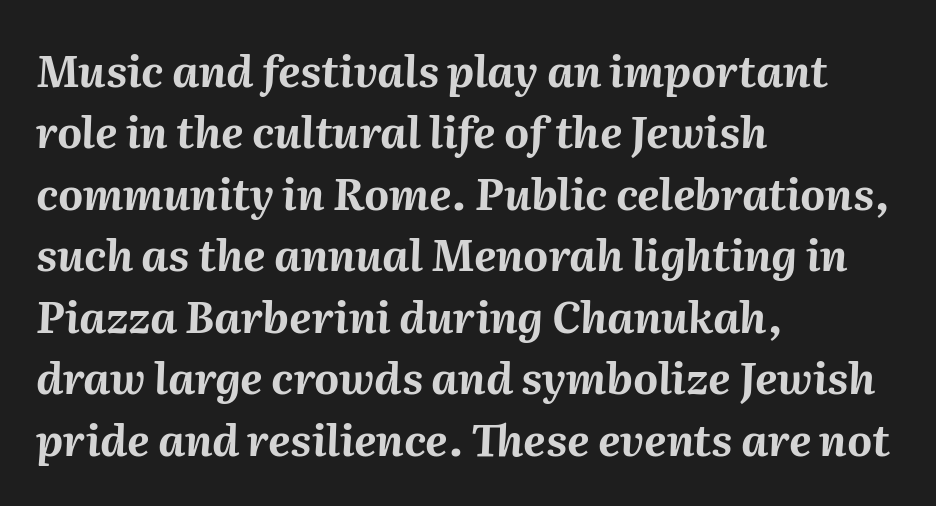
Q: Is the text bold? A: Yes.
Q: Is the text italic (slanted)? A: Yes, it leans right by about 2 degrees.
Q: Is the text underlined? A: No.
Q: How is the paragraph aligned? A: Left-aligned.
Q: Is the spacing between letters normal or unusually wide? A: Normal.
Q: Is the spacing between lines tight, normal or loose? A: Normal.
Q: Width (condensed, normal, or wide)? A: Normal.
Q: Stroke contrast? A: Medium.
Q: x-height? A: Medium.
Q: Monospaced? A: No.
